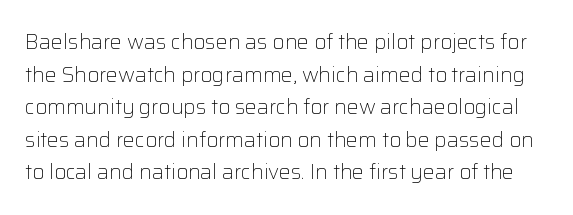
The image shows 21 px text type, upright; set normal line spacing (1.55x), normal letter spacing, not underlined.
